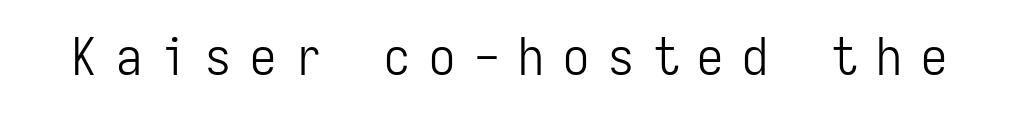
The image shows 52 px light, condensed sans-serif type, upright, monospaced; set unusually wide letter spacing (+0.36 em), not underlined; low stroke contrast and a medium x-height.
